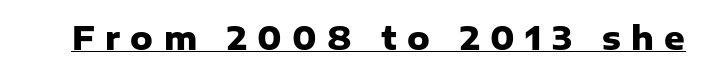
Q: Is the text bold? A: Yes.
Q: Is the text italic (slanted)? A: No, it is upright.
Q: Is the typeface a serif or a sans-serif typeface? A: Sans-serif.
Q: Is the text underlined? A: Yes.
Q: Is the spacing between letters normal or unusually wide? A: Unusually wide.
Q: Width (condensed, normal, or wide)? A: Normal.
Q: Stroke contrast? A: Low.
Q: x-height? A: Medium.
Q: Monospaced? A: No.
